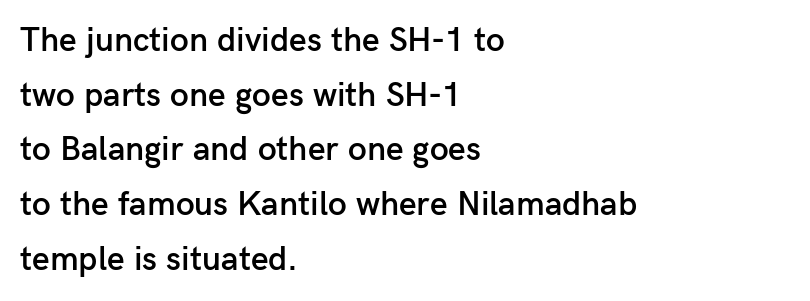
The image shows 34 px semibold sans-serif type, upright; set left-aligned, normal line spacing (1.61x), normal letter spacing, not underlined; low stroke contrast and a medium x-height.
